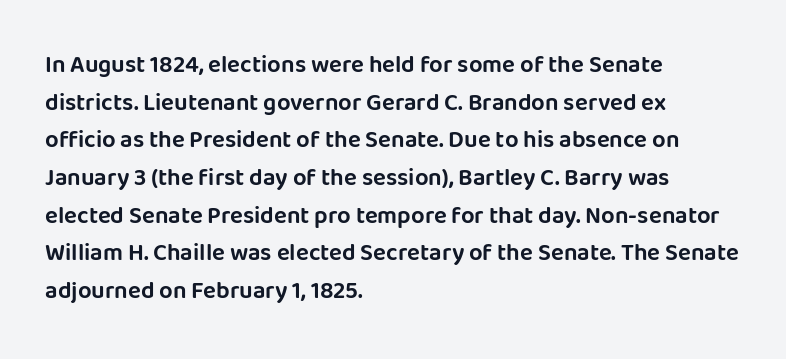
The image shows 24 px text type, upright; set left-aligned, normal line spacing (1.57x), normal letter spacing, not underlined.
